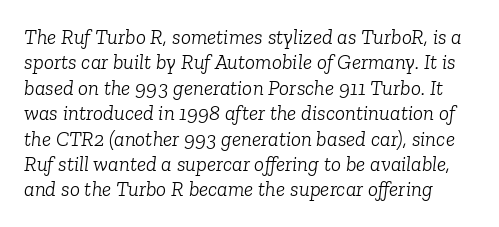
The image shows 21 px text type, italic (leaning right); set line spacing 1.21x, normal letter spacing, not underlined.
